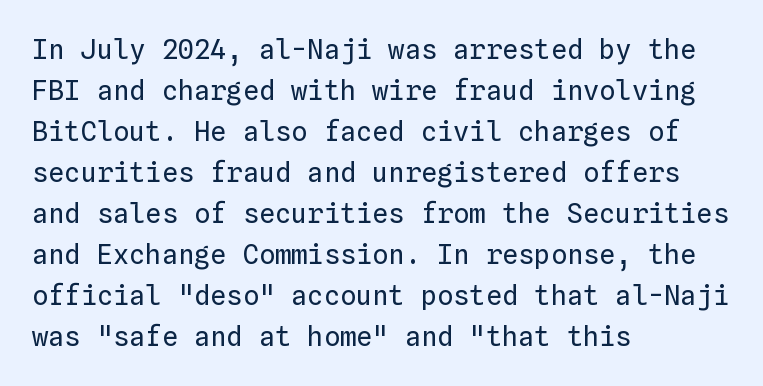
{"italic": "no", "bold": "no", "underline": "no", "align": "left", "line_spacing": "normal", "line_spacing_ratio": 1.52, "letter_spacing": "normal", "letter_spacing_em": 0.0, "glyph_px": 27}
